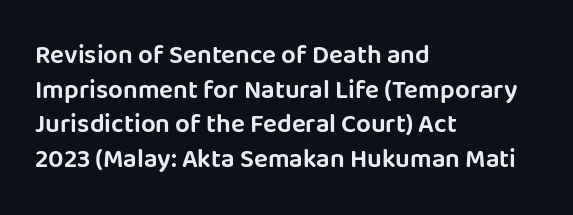
{"italic": "no", "underline": "no", "align": "left", "line_spacing": "normal", "line_spacing_ratio": 1.33, "letter_spacing": "normal", "letter_spacing_em": 0.0, "glyph_px": 26}
